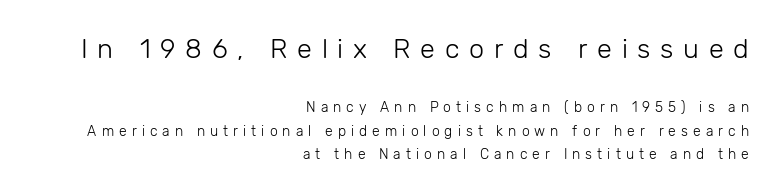
The image shows 27 px text type, upright; set right-aligned, normal line spacing (1.66x), unusually wide letter spacing (+0.36 em), not underlined; the first (top) block is 1.93x larger.
